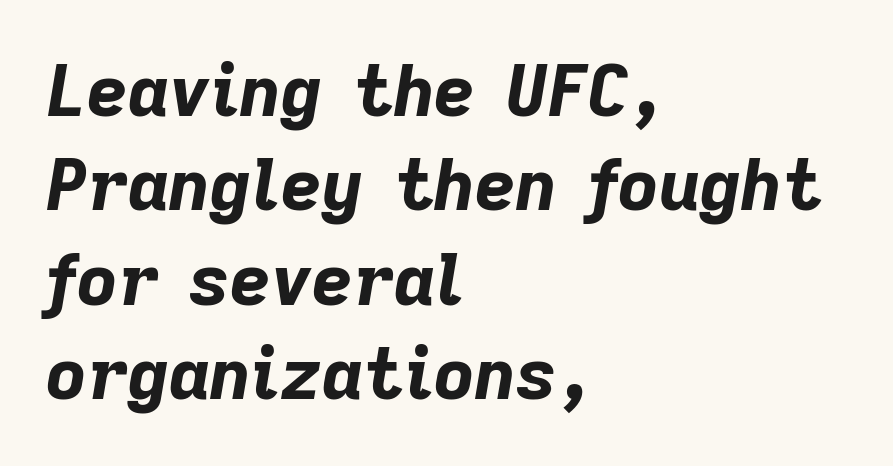
{"italic": "yes", "lean": "right", "slant_degrees": 9, "bold": "yes", "weight": "bold", "width": "normal", "stroke_contrast": "low", "x_height": "medium", "monospaced": "no", "underline": "no", "align": "left", "line_spacing": "normal", "line_spacing_ratio": 1.33, "letter_spacing": "normal", "letter_spacing_em": 0.0, "glyph_px": 71}
